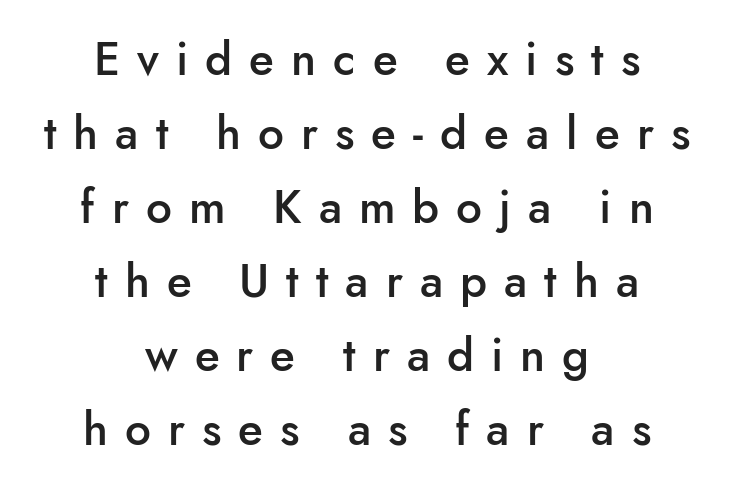
A clean baseline with only descenders dipping below it. Varying glyph widths throughout — classic text-font behaviour. Moderately thickened strokes mark this as semibold type. If you drew a line through each stem, it would be perfectly vertical. The line-height multiplier appears to be the usual default. Horizontal alignment here is central, giving a formal, balanced look.
